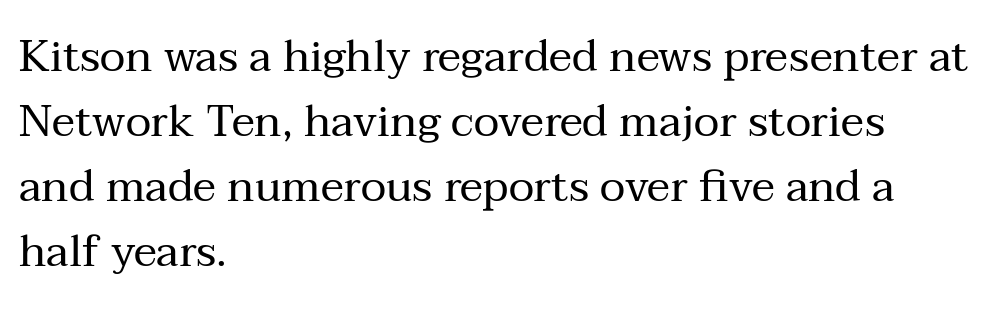
Posture: straight, roman, zero tilt. Note the varied advance widths — an 'i' is clearly narrower than an 'm'. The specimen omits any rule beneath the text block's lines. Compared with typical body copy, the letter spacing here is the same. Yep, those are serifs on the letters. One glance says typical: line gaps are just what's usual.
